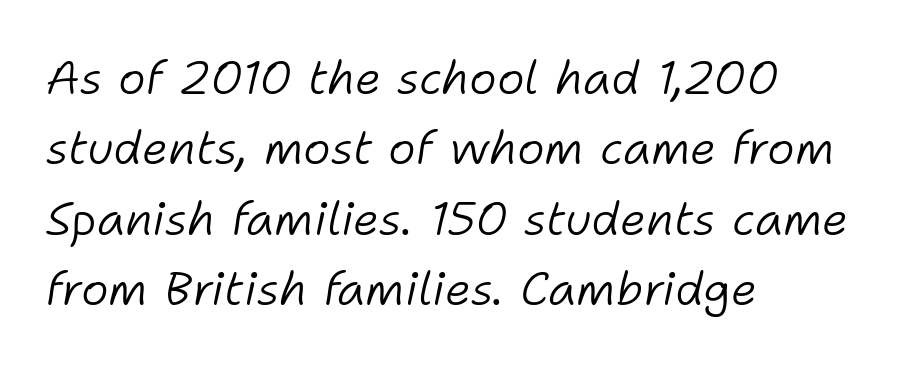
{"italic": "yes", "lean": "right", "slant_degrees": 11, "bold": "no", "weight": "light", "width": "normal", "stroke_contrast": "low", "x_height": "medium", "monospaced": "no", "underline": "no", "align": "left", "line_spacing": "normal", "line_spacing_ratio": 1.5, "letter_spacing": "normal", "letter_spacing_em": 0.0, "glyph_px": 47}
